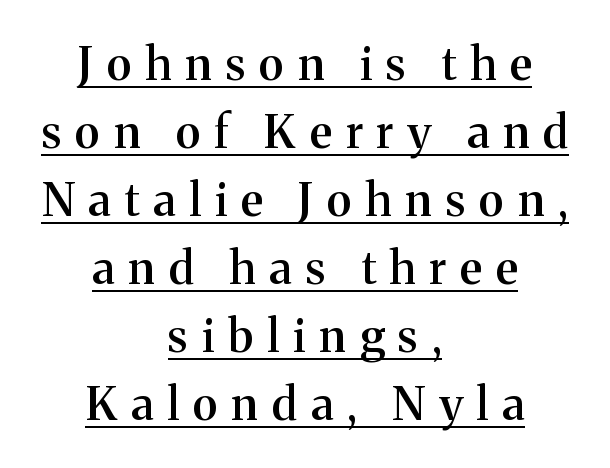
{"serif": "yes", "italic": "no", "bold": "semi", "weight": "semibold", "width": "normal", "stroke_contrast": "medium", "x_height": "medium", "monospaced": "no", "underline": "yes", "align": "center", "line_spacing": "normal", "line_spacing_ratio": 1.48, "letter_spacing": "wide", "letter_spacing_em": 0.3, "glyph_px": 46}
